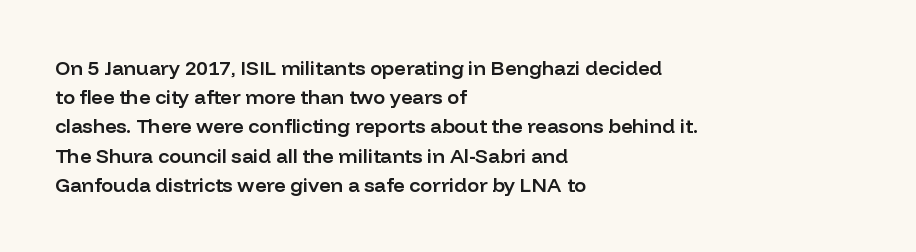
Q: Is the text bold? A: Semi-bold.
Q: Is the text italic (slanted)? A: No, it is upright.
Q: Is the text underlined? A: No.
Q: How is the paragraph aligned? A: Left-aligned.
Q: Is the spacing between letters normal or unusually wide? A: Normal.
Q: Is the spacing between lines tight, normal or loose? A: Normal.
